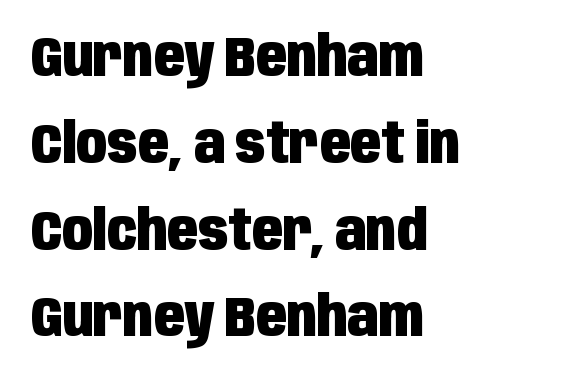
The image shows 56 px heavy, condensed sans-serif type, upright; set left-aligned, normal line spacing (1.55x), normal letter spacing, not underlined; low stroke contrast and a large x-height.
